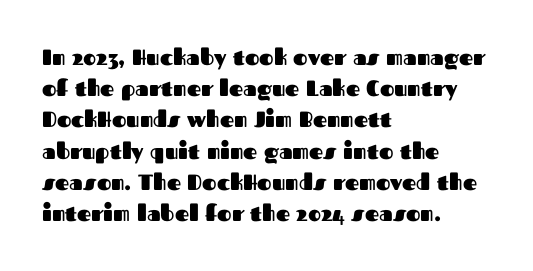
Q: Is the text bold? A: Yes.
Q: Is the text italic (slanted)? A: No, it is upright.
Q: Is the text underlined? A: No.
Q: How is the paragraph aligned? A: Left-aligned.
Q: Is the spacing between letters normal or unusually wide? A: Normal.
Q: Is the spacing between lines tight, normal or loose? A: Normal.
